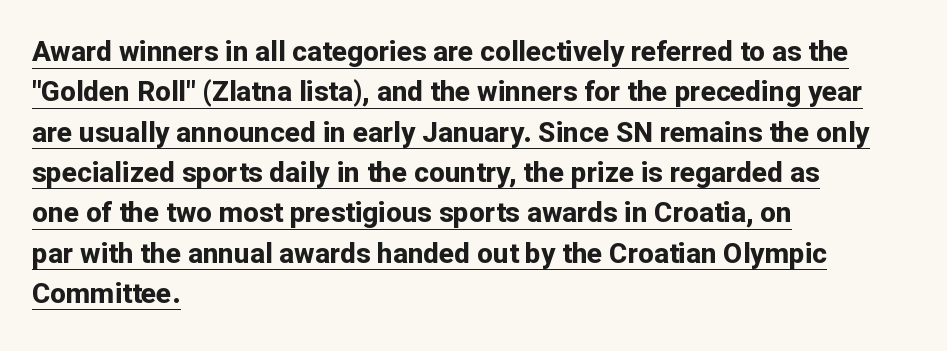
The image shows 28 px bold sans-serif type, upright; set left-aligned, normal line spacing (1.44x), normal letter spacing, underlined; low stroke contrast and a medium x-height.
